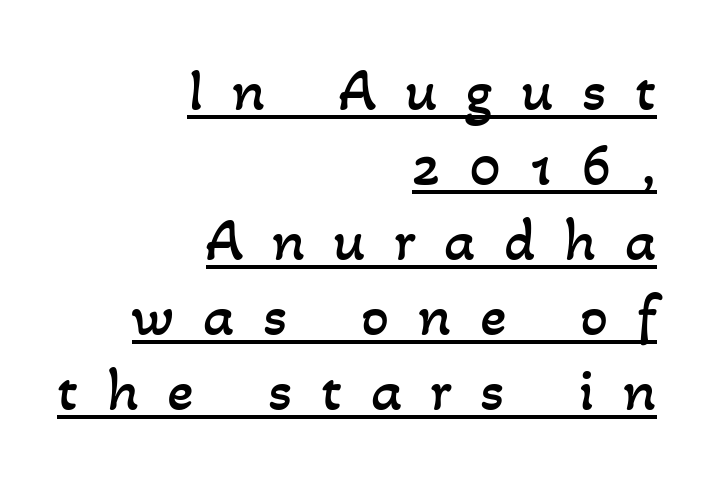
Q: Is the text bold? A: No.
Q: Is the text underlined? A: Yes.
Q: How is the paragraph aligned? A: Right-aligned.
Q: Is the spacing between letters normal or unusually wide? A: Unusually wide.
Q: Width (condensed, normal, or wide)? A: Normal.
Q: Stroke contrast? A: Low.
Q: x-height? A: Small.
Q: Monospaced? A: No.
